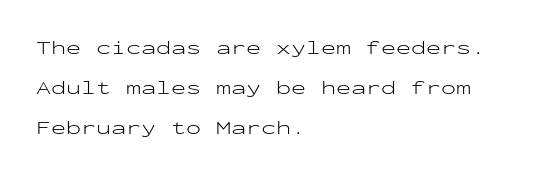
The image shows 20 px text type, upright; set left-aligned, loose line spacing (2.01x), normal letter spacing, not underlined.
